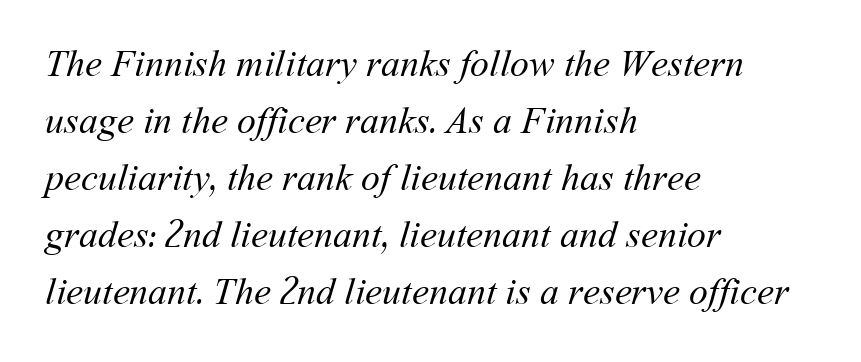
The image shows 38 px regular-weight type; set left-aligned, normal line spacing (1.5x), normal letter spacing, not underlined; medium stroke contrast and a medium x-height.
